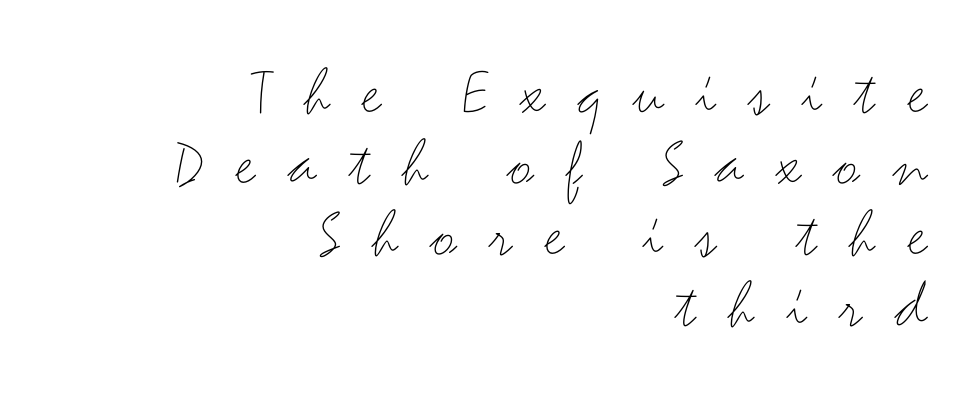
The image shows 69 px thin, wide sans-serif type; set right-aligned, tight line spacing (1.03x), unusually wide letter spacing (+0.47 em), not underlined; medium stroke contrast and a small x-height.
